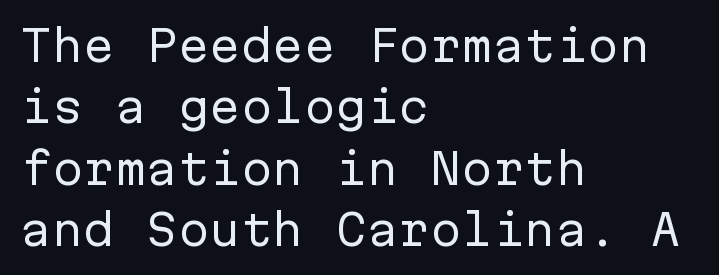
Q: Is the text bold? A: No.
Q: Is the text italic (slanted)? A: No, it is upright.
Q: Is the typeface a serif or a sans-serif typeface? A: Sans-serif.
Q: Is the text underlined? A: No.
Q: How is the paragraph aligned? A: Left-aligned.
Q: Is the spacing between letters normal or unusually wide? A: Normal.
Q: Is the spacing between lines tight, normal or loose? A: Normal.
Q: Width (condensed, normal, or wide)? A: Normal.
Q: Stroke contrast? A: Low.
Q: x-height? A: Medium.
Q: Monospaced? A: Yes.
